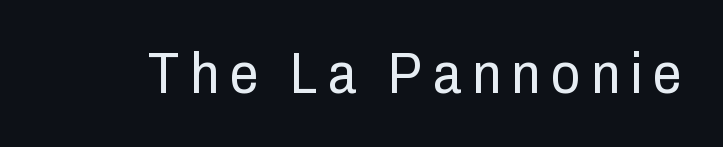
Q: Is the text bold? A: No.
Q: Is the text italic (slanted)? A: No, it is upright.
Q: Is the typeface a serif or a sans-serif typeface? A: Sans-serif.
Q: Is the text underlined? A: No.
Q: Width (condensed, normal, or wide)? A: Condensed.
Q: Stroke contrast? A: Low.
Q: x-height? A: Medium.
Q: Monospaced? A: No.
